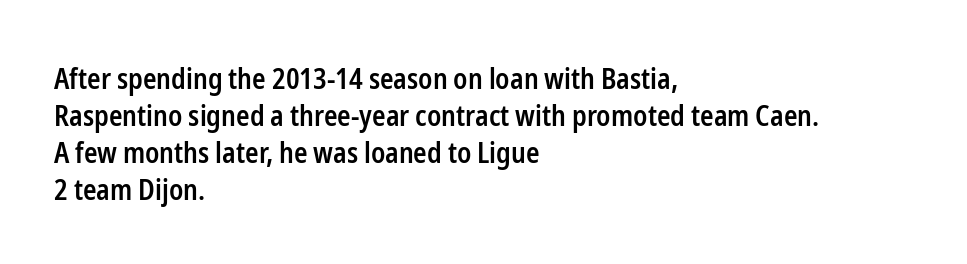
{"serif": "no", "italic": "no", "bold": "semi", "weight": "semibold", "width": "condensed", "stroke_contrast": "low", "x_height": "medium", "monospaced": "no", "underline": "no", "align": "left", "line_spacing": "normal", "line_spacing_ratio": 1.32, "letter_spacing": "normal", "letter_spacing_em": 0.0, "glyph_px": 28}
